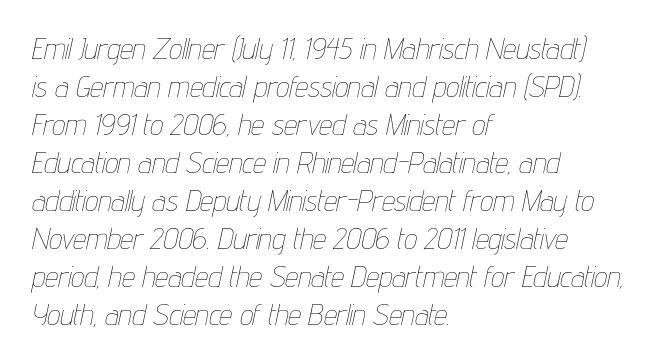
The rendering keeps characters at their native spacing. The rag falls on the right side of this text block. Regular leading. Emphasis-style slanted type is in use. The baseline area is clear. Is the type heavy? It reads as light-to-regular instead.
